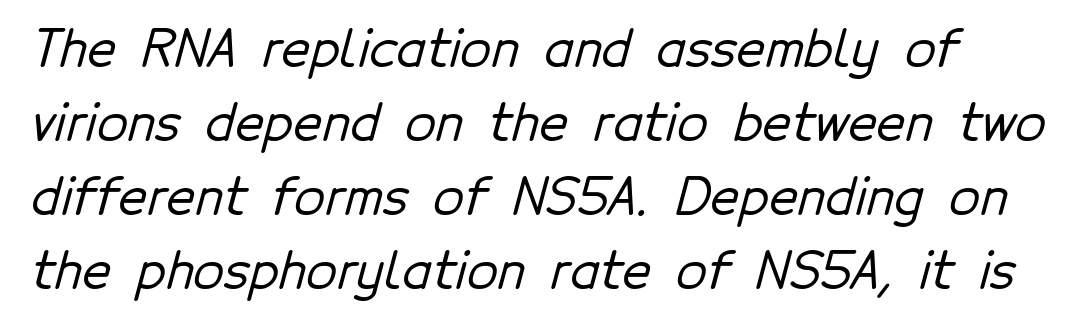
{"serif": "no", "width": "normal", "stroke_contrast": "low", "x_height": "medium", "monospaced": "no", "underline": "no", "line_spacing": "normal", "line_spacing_ratio": 1.48, "letter_spacing": "normal", "letter_spacing_em": 0.0, "glyph_px": 50}
